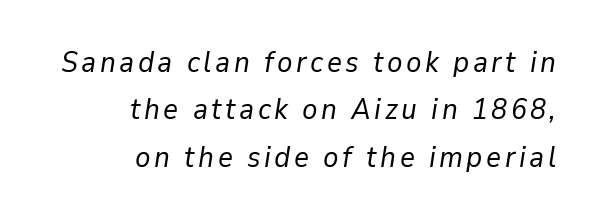
{"italic": "yes", "lean": "right", "slant_degrees": 9, "bold": "no", "weight": "regular", "width": "normal", "stroke_contrast": "low", "x_height": "medium", "monospaced": "no", "underline": "no", "align": "right", "line_spacing": "normal", "line_spacing_ratio": 1.63, "glyph_px": 29}
